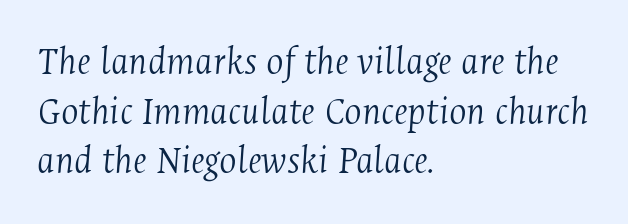
The image shows 41 px light, condensed serif type, italic (leaning right); set left-aligned, line spacing 1.21x, normal letter spacing, not underlined; medium stroke contrast and a medium x-height.
